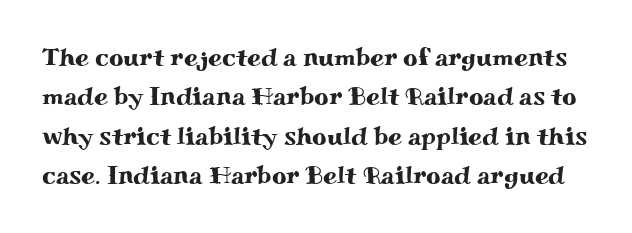
Q: Is the text italic (slanted)? A: No, it is upright.
Q: Is the text underlined? A: No.
Q: Is the spacing between letters normal or unusually wide? A: Normal.
Q: Is the spacing between lines tight, normal or loose? A: Normal.
